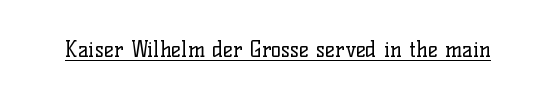
Italic: no, the glyphs are upright roman. You can see a thin bar hugging the bottom of the glyphs. Nothing heavy about these letters — not bold at all. Look at the tracking — it's just the regular setting, nothing added.
